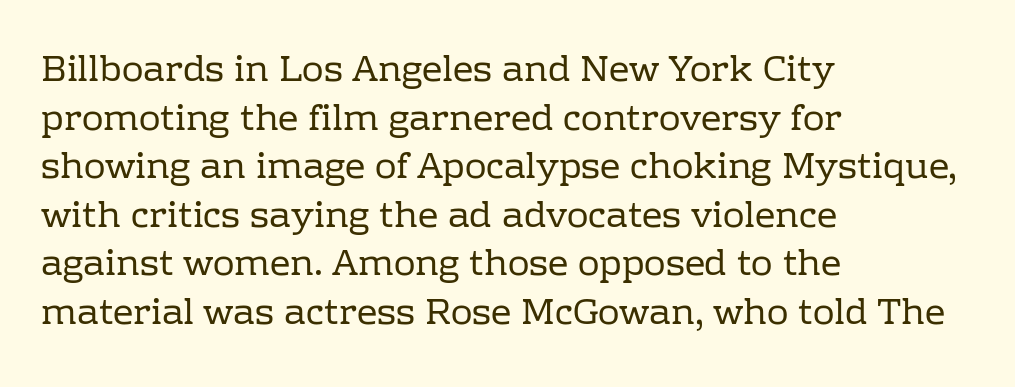
The image shows 36 px regular-weight serif type, upright; set left-aligned, normal line spacing (1.35x), normal letter spacing, not underlined; low stroke contrast and a medium x-height.
